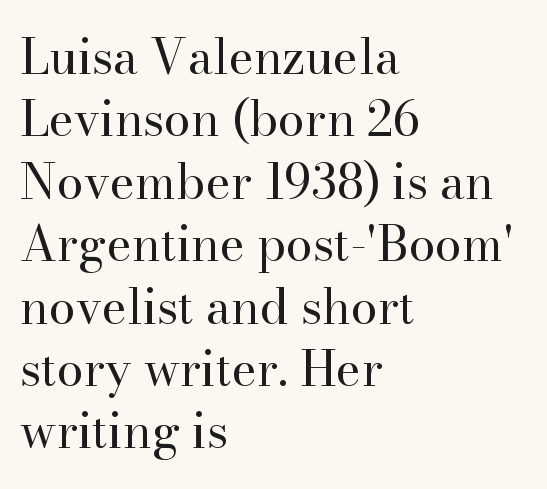
The image shows 48 px regular-weight serif type, upright; set left-aligned, normal line spacing (1.3x), normal letter spacing, not underlined; high stroke contrast and a small x-height.
